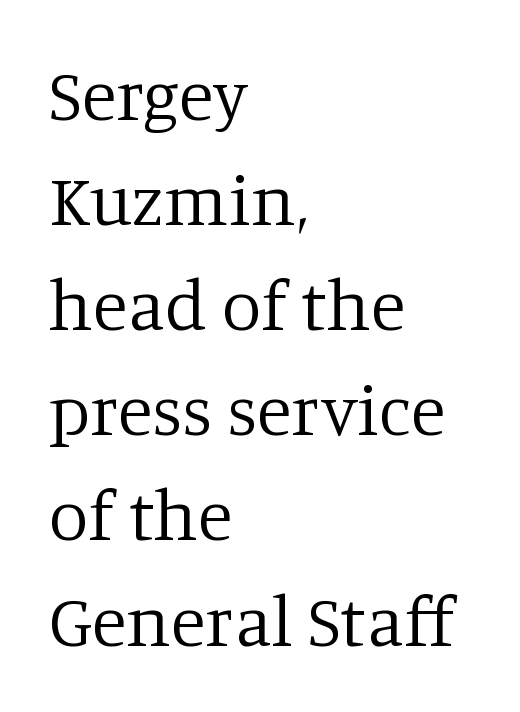
{"serif": "yes", "italic": "no", "bold": "no", "weight": "regular", "width": "normal", "stroke_contrast": "low", "x_height": "large", "monospaced": "no", "underline": "no", "align": "left", "line_spacing": "normal", "line_spacing_ratio": 1.46, "letter_spacing": "normal", "letter_spacing_em": 0.0, "glyph_px": 72}
